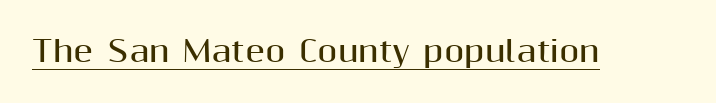
Q: Is the text bold? A: Yes.
Q: Is the text italic (slanted)? A: No, it is upright.
Q: Is the typeface a serif or a sans-serif typeface? A: Sans-serif.
Q: Is the text underlined? A: Yes.
Q: Is the spacing between letters normal or unusually wide? A: Normal.
Q: Width (condensed, normal, or wide)? A: Normal.
Q: Stroke contrast? A: Medium.
Q: x-height? A: Medium.
Q: Monospaced? A: No.
